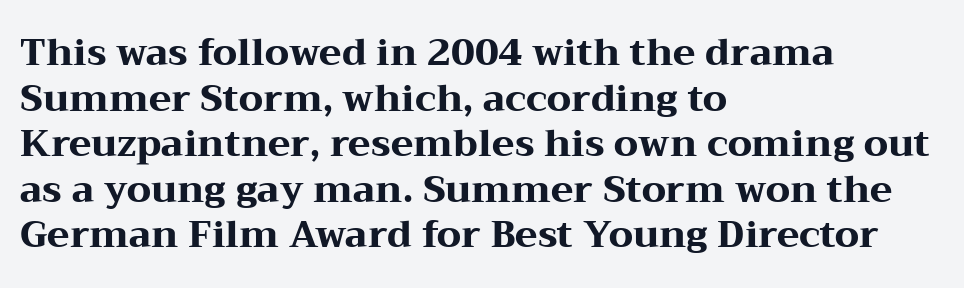
The image shows 37 px heavy, wide serif type, upright; set left-aligned, line spacing 1.23x, normal letter spacing, not underlined; medium stroke contrast and a medium x-height.
